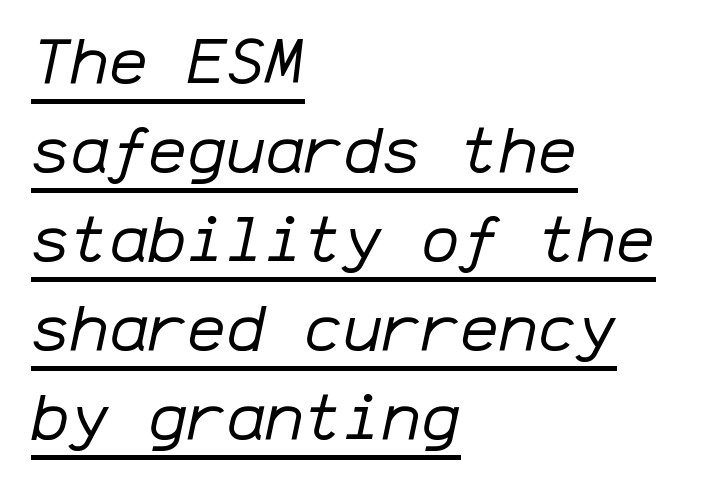
These lines stack with their left ends in a neat column. Honestly, the underline is the first thing you notice here. No extra ink here — the face is not bold. Each letter, wide or thin by design, is forced into the same width here.
